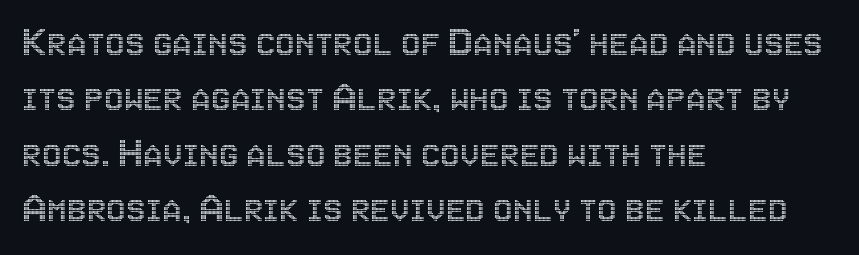
Q: Is the text italic (slanted)? A: No, it is upright.
Q: Is the text underlined? A: No.
Q: How is the paragraph aligned? A: Left-aligned.
Q: Is the spacing between letters normal or unusually wide? A: Normal.
Q: Is the spacing between lines tight, normal or loose? A: Normal.
Q: Width (condensed, normal, or wide)? A: Condensed.
Q: x-height? A: Large.
Q: Monospaced? A: No.
